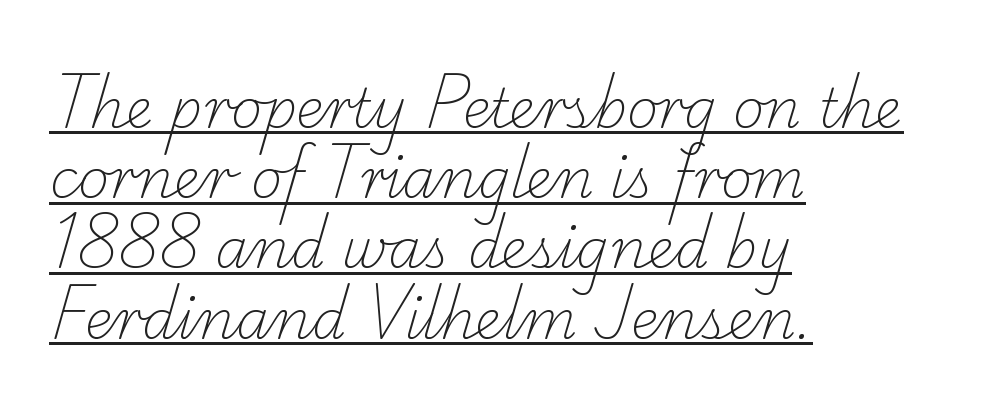
Q: Is the text bold? A: No.
Q: Is the typeface a serif or a sans-serif typeface? A: Serif.
Q: Is the text underlined? A: Yes.
Q: How is the paragraph aligned? A: Left-aligned.
Q: Is the spacing between letters normal or unusually wide? A: Normal.
Q: Is the spacing between lines tight, normal or loose? A: Normal.
Q: Width (condensed, normal, or wide)? A: Normal.
Q: Stroke contrast? A: Low.
Q: x-height? A: Small.
Q: Monospaced? A: No.
